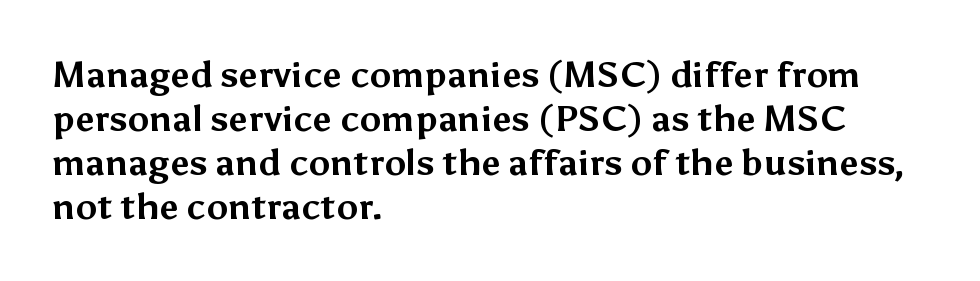
Q: Is the text bold? A: Yes.
Q: Is the text italic (slanted)? A: No, it is upright.
Q: Is the typeface a serif or a sans-serif typeface? A: Sans-serif.
Q: Is the text underlined? A: No.
Q: How is the paragraph aligned? A: Left-aligned.
Q: Is the spacing between letters normal or unusually wide? A: Normal.
Q: Width (condensed, normal, or wide)? A: Normal.
Q: Stroke contrast? A: Medium.
Q: x-height? A: Medium.
Q: Monospaced? A: No.
